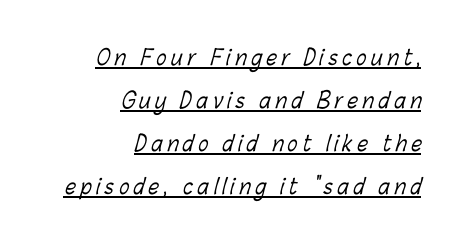
Leading: increased. Line endings align vertically; line beginnings do not. Stems here are at most as thick as an everyday book face. The words here are underlined.
